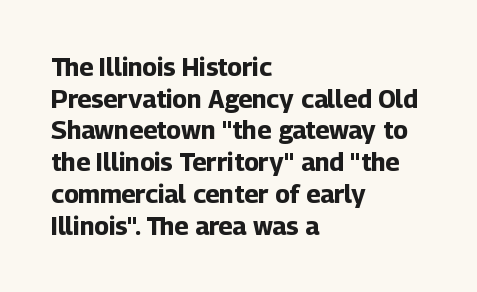
Q: Is the text bold? A: Yes.
Q: Is the text italic (slanted)? A: No, it is upright.
Q: Is the text underlined? A: No.
Q: How is the paragraph aligned? A: Left-aligned.
Q: Is the spacing between letters normal or unusually wide? A: Normal.
Q: Is the spacing between lines tight, normal or loose? A: Normal.
